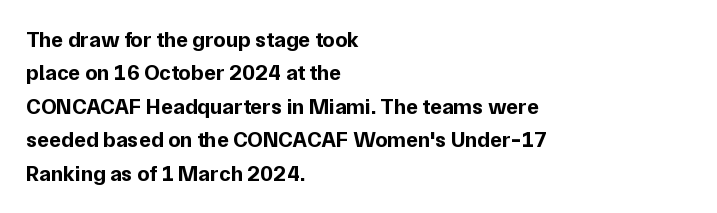
The strip under each line holds only bare page. Between one letter and the next there's only the usual sliver of space. Is there any slant? The stems are plumb. Plenty of ink on the page — the face is bold. Leading matches the norm, producing a regular column.
